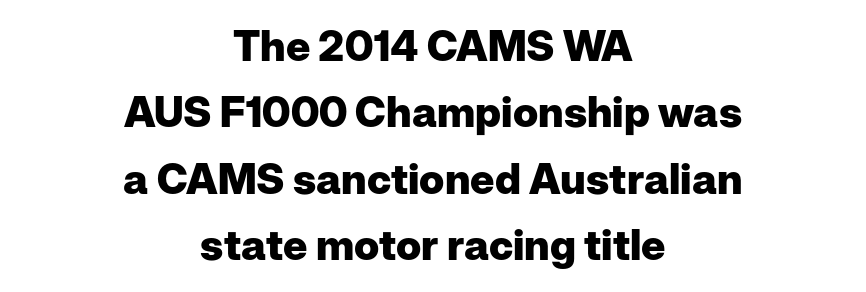
Q: Is the text bold? A: Yes.
Q: Is the text italic (slanted)? A: No, it is upright.
Q: Is the typeface a serif or a sans-serif typeface? A: Sans-serif.
Q: Is the text underlined? A: No.
Q: How is the paragraph aligned? A: Centered.
Q: Is the spacing between letters normal or unusually wide? A: Normal.
Q: Is the spacing between lines tight, normal or loose? A: Normal.
Q: Width (condensed, normal, or wide)? A: Normal.
Q: Stroke contrast? A: Low.
Q: x-height? A: Medium.
Q: Monospaced? A: No.
